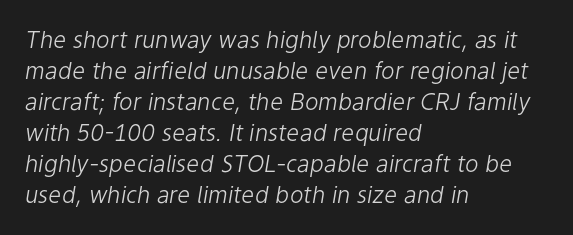
The image shows 23 px text type, italic (leaning right); set left-aligned, normal line spacing (1.35x), normal letter spacing, not underlined.
